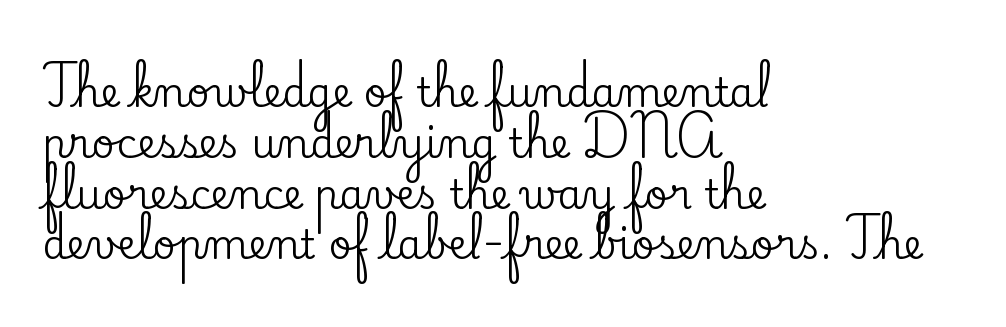
{"serif": "yes", "italic": "no", "width": "normal", "stroke_contrast": "low", "x_height": "small", "monospaced": "no", "underline": "no", "align": "left", "line_spacing": "normal", "line_spacing_ratio": 1.27, "letter_spacing": "normal", "letter_spacing_em": 0.0, "glyph_px": 40}
